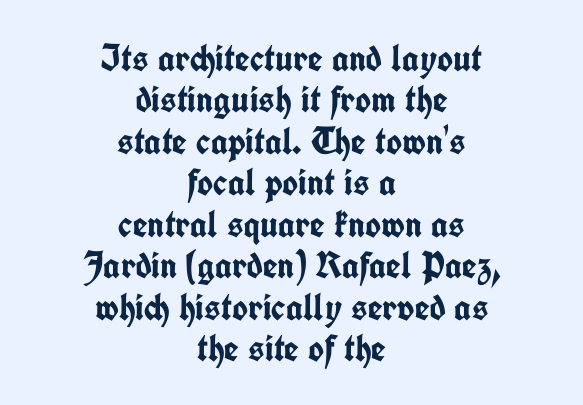
Q: Is the text bold? A: Yes.
Q: Is the text italic (slanted)? A: No, it is upright.
Q: Is the typeface a serif or a sans-serif typeface? A: Sans-serif.
Q: Is the text underlined? A: No.
Q: How is the paragraph aligned? A: Centered.
Q: Is the spacing between letters normal or unusually wide? A: Normal.
Q: Is the spacing between lines tight, normal or loose? A: Tight.
Q: Width (condensed, normal, or wide)? A: Condensed.
Q: Stroke contrast? A: Low.
Q: x-height? A: Medium.
Q: Monospaced? A: No.
